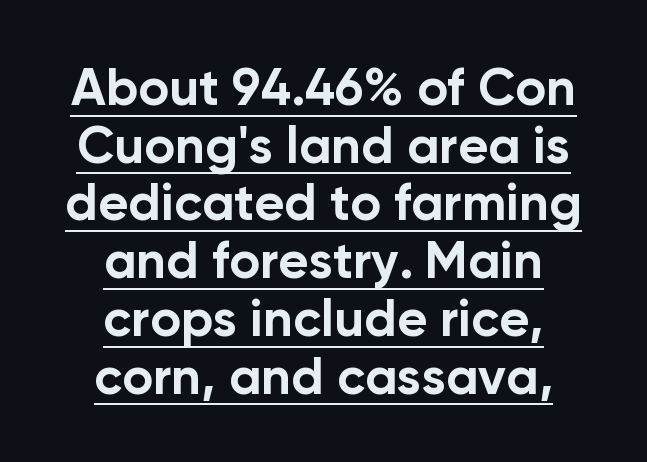
{"serif": "no", "italic": "no", "bold": "yes", "weight": "bold", "width": "normal", "stroke_contrast": "low", "x_height": "medium", "monospaced": "no", "underline": "yes", "align": "center", "line_spacing": "tight", "line_spacing_ratio": 1.11, "letter_spacing": "normal", "letter_spacing_em": 0.0, "glyph_px": 52}
